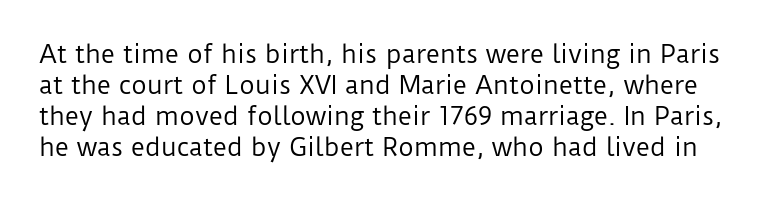
{"italic": "no", "bold": "no", "underline": "no", "line_spacing": "normal", "line_spacing_ratio": 1.29, "letter_spacing": "normal", "letter_spacing_em": 0.0, "glyph_px": 24}
